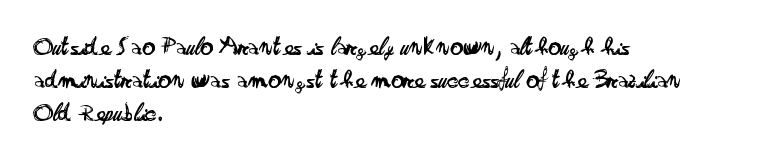
The image shows 26 px text type, upright; set left-aligned, normal line spacing (1.26x), normal letter spacing, not underlined.
